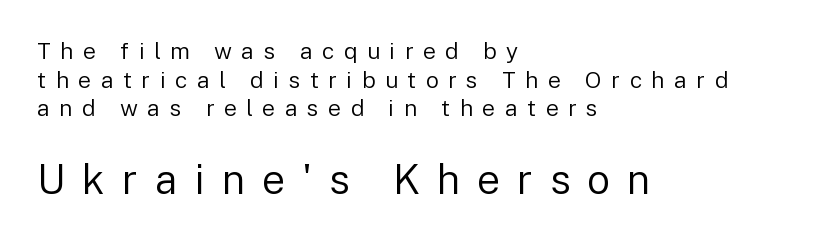
The emphasis by scale lands on block number two, below. Varying glyph widths throughout — classic text-font behaviour. If you drew a ruler down the left edge, every line would touch it. What kind of face is this? One without serifs — a sans. Weight: in the light-to-regular range.
